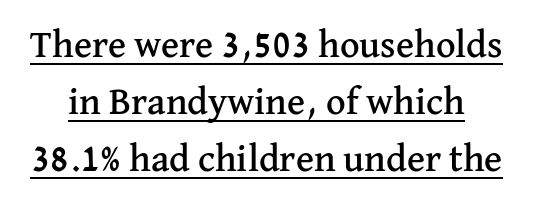
The image shows 38 px serif type, upright; set normal line spacing (1.5x), normal letter spacing, underlined; medium stroke contrast and a medium x-height.
